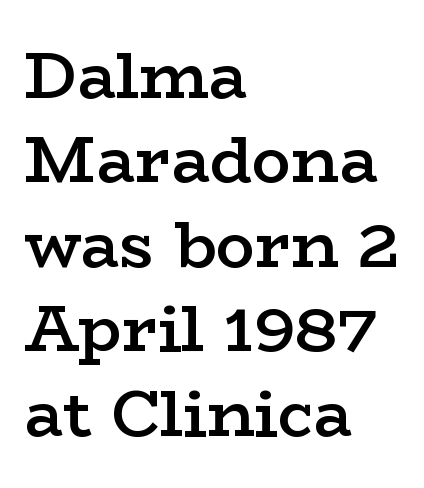
Decoration check: the copy has no underline. Honestly, the row spacing looks completely unremarkable. Letterform terminals end in serifs throughout the passage. This rendering leaves character spacing at its baseline value. Layout note: lines flush left.
